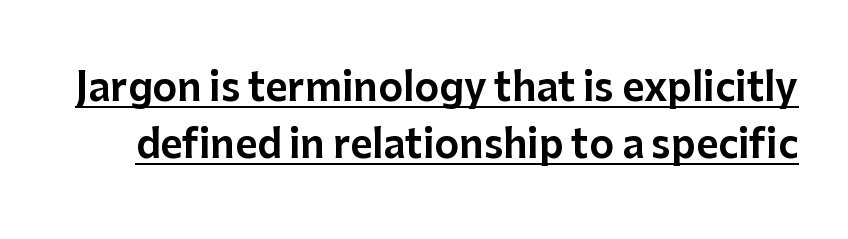
These lines keep a tight, regular rhythm from letter to letter. Glance below the letters and you will spot a drawn line. This is sans-serif lettering, the kind often seen on screens and signage. Every stem runs plumb, perpendicular to the baseline. Looks like regular typesetting: each glyph gets only the width it needs. The space between consecutive lines is moderate.
